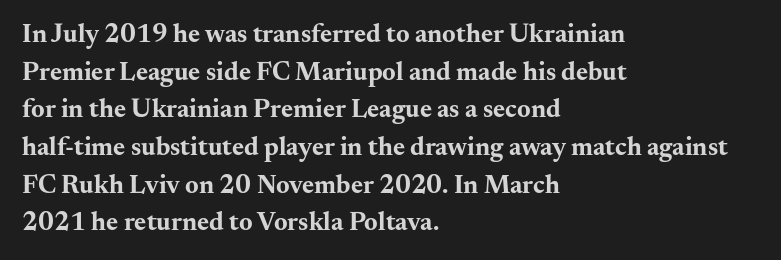
The image shows 26 px bold type, upright; set left-aligned, normal line spacing (1.45x), normal letter spacing, not underlined.
